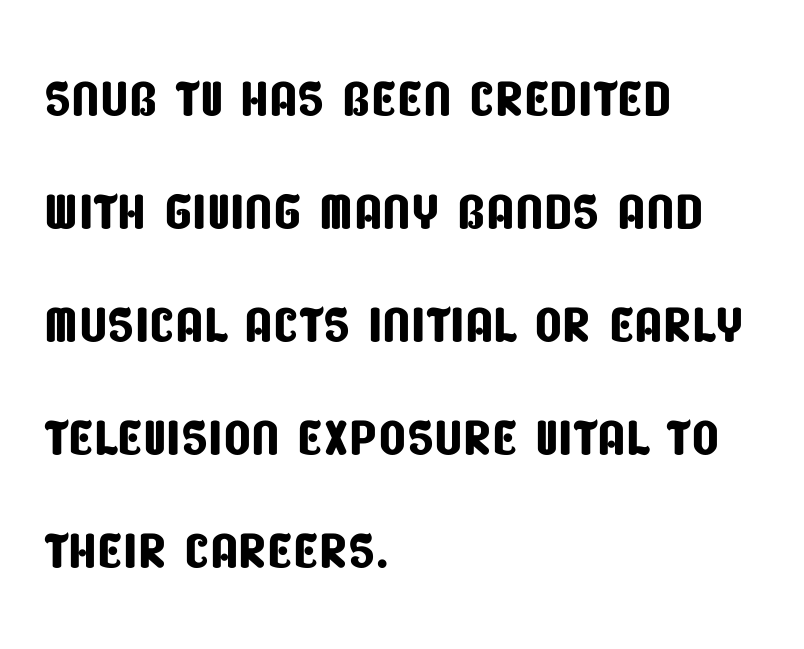
{"serif": "no", "width": "condensed", "stroke_contrast": "low", "x_height": "large", "monospaced": "no", "underline": "no", "align": "left", "line_spacing": "normal", "line_spacing_ratio": 1.57, "letter_spacing": "normal", "letter_spacing_em": 0.0, "glyph_px": 72}
